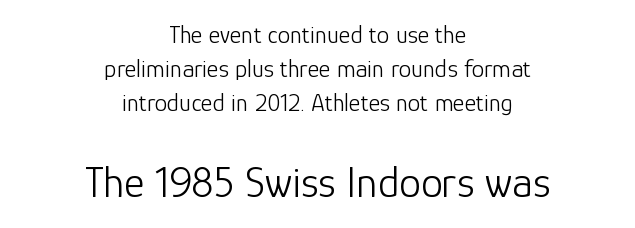
The rendering keeps characters at their native spacing. Observe the absence of serifs on each vertical stroke in this sample. No italicization has been applied; the sample stays upright. Do the characters align in a grid? No, the font is proportional. The rag falls on both sides of this text block equally. Leading: standard.
